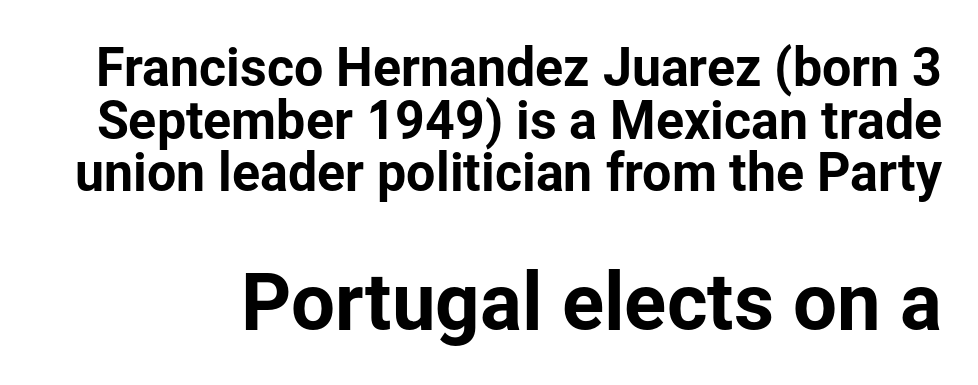
Is this a sans? Yes — the strokes have no serifs. Block two is the big one; block one sits smaller above it. Unmarked baselines from the first word to the last. Do the letters lean? They stand straight.
